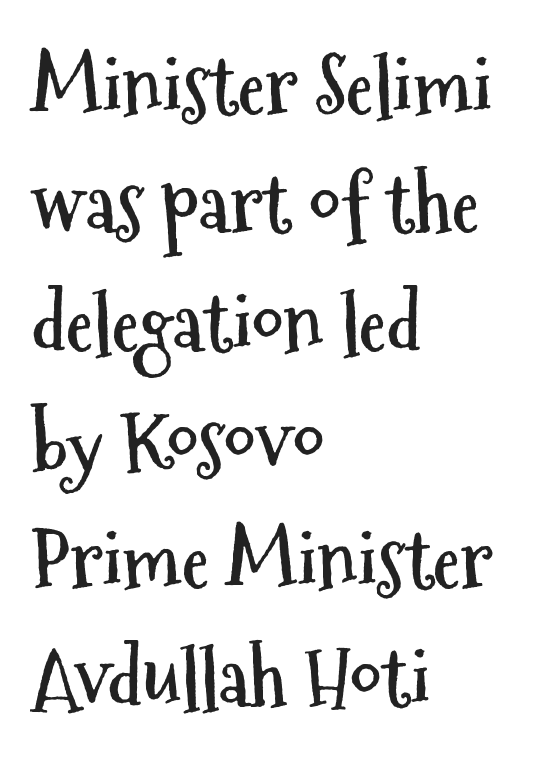
The image shows 79 px semibold, condensed sans-serif type, upright; set left-aligned, normal line spacing (1.5x), normal letter spacing, not underlined; medium stroke contrast and a medium x-height.
